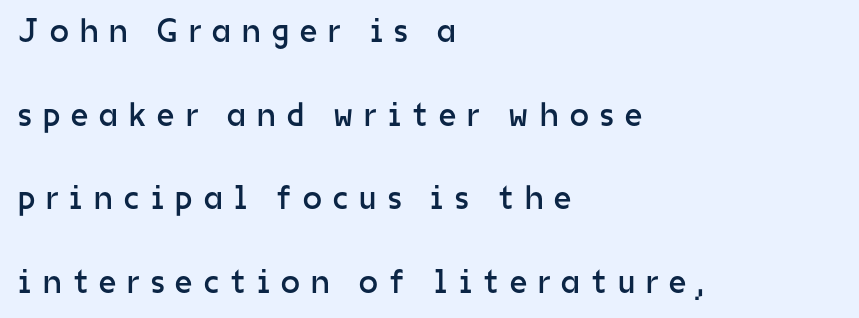
Tracking value appears strongly positive — letters spread wide. Is the stroke heavy? The answer is a plain regular-or-lighter. The rag falls on the right side of this text block. These lines are rendered in a variable-pitch font. No italicization has been applied; the sample stays upright. Descenders hang freely into open space.
